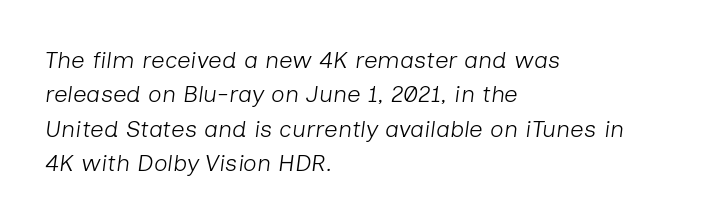
{"italic": "yes", "lean": "right", "slant_degrees": 7, "bold": "no", "underline": "no", "align": "left", "line_spacing": "normal", "line_spacing_ratio": 1.43, "letter_spacing": "normal", "letter_spacing_em": 0.0, "glyph_px": 24}
